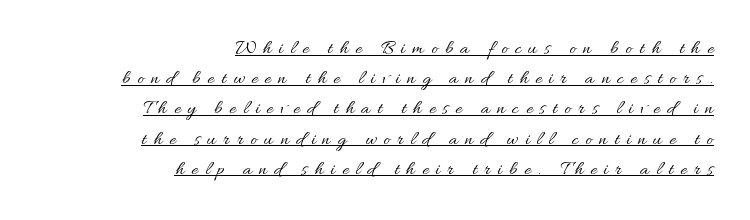
{"bold": "no", "underline": "yes", "align": "right", "line_spacing": "normal", "line_spacing_ratio": 1.51, "letter_spacing": "wide", "letter_spacing_em": 0.36, "glyph_px": 20}
